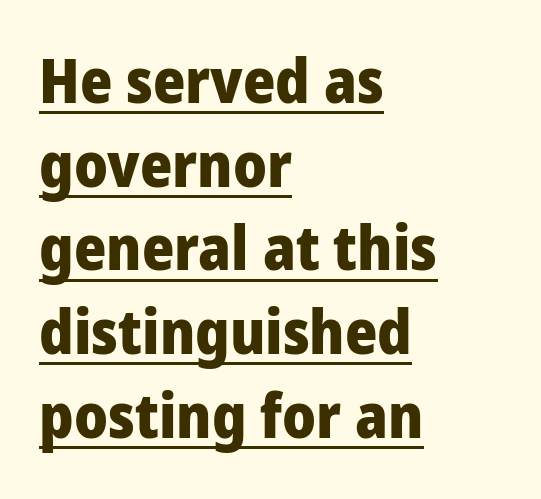
The image shows 62 px heavy, condensed sans-serif type, upright; set left-aligned, normal line spacing (1.35x), normal letter spacing, underlined; low stroke contrast and a large x-height.
